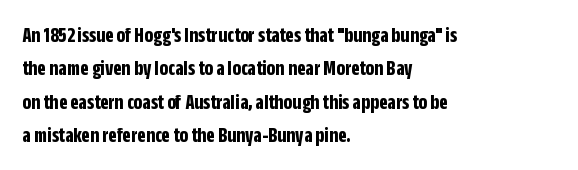
The image shows 22 px bold type, upright; set left-aligned, normal line spacing (1.52x), normal letter spacing, not underlined.
